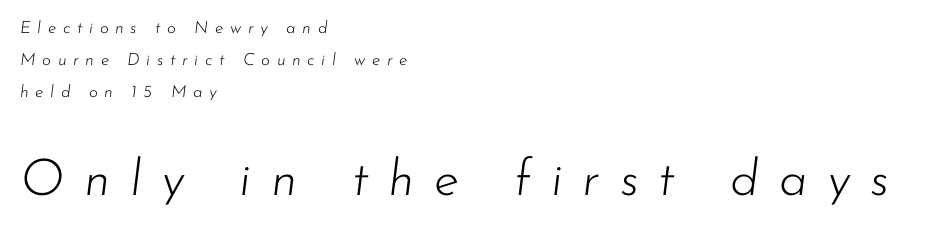
Q: Is the text bold? A: No.
Q: Is the text italic (slanted)? A: Yes, it leans right by about 7 degrees.
Q: Is the text underlined? A: No.
Q: How is the paragraph aligned? A: Left-aligned.
Q: Is the spacing between letters normal or unusually wide? A: Unusually wide.
Q: Which block of text is set in a larger size, the first (top) or the second (bottom)? A: The second (bottom) one.
Q: Width (condensed, normal, or wide)? A: Normal.
Q: Stroke contrast? A: Low.
Q: x-height? A: Small.
Q: Monospaced? A: No.
